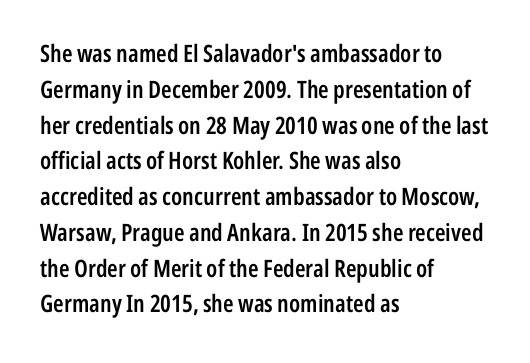
Q: Is the text bold? A: Semi-bold.
Q: Is the text italic (slanted)? A: No, it is upright.
Q: Is the text underlined? A: No.
Q: How is the paragraph aligned? A: Left-aligned.
Q: Is the spacing between letters normal or unusually wide? A: Normal.
Q: Is the spacing between lines tight, normal or loose? A: Normal.
